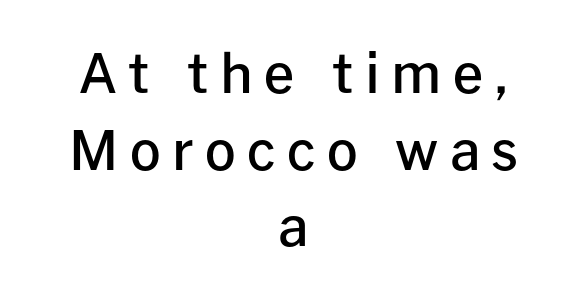
The image shows 54 px semibold sans-serif type, upright; set centered, normal line spacing (1.42x), unusually wide letter spacing (+0.21 em), not underlined; low stroke contrast and a medium x-height.
